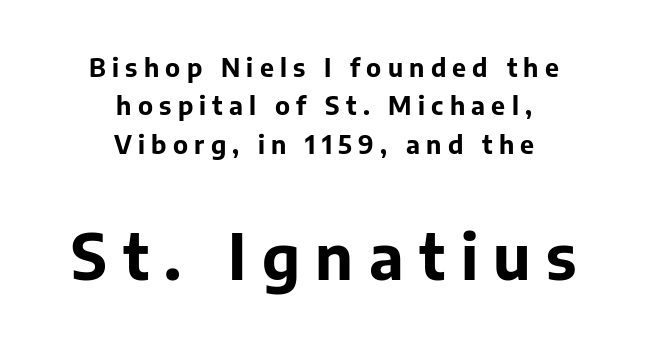
How would I describe the line gaps? Plain and ordinary. Nope, no serifs anywhere on these letters. The rendering positions every line midway between the sides. Bare-footed words on every line.
